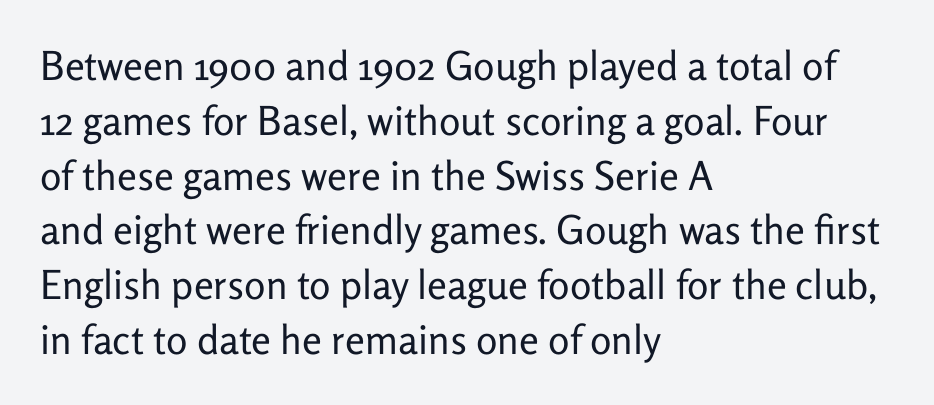
The image shows 40 px regular-weight sans-serif type, upright; set left-aligned, normal line spacing (1.37x), normal letter spacing, not underlined; low stroke contrast and a medium x-height.
